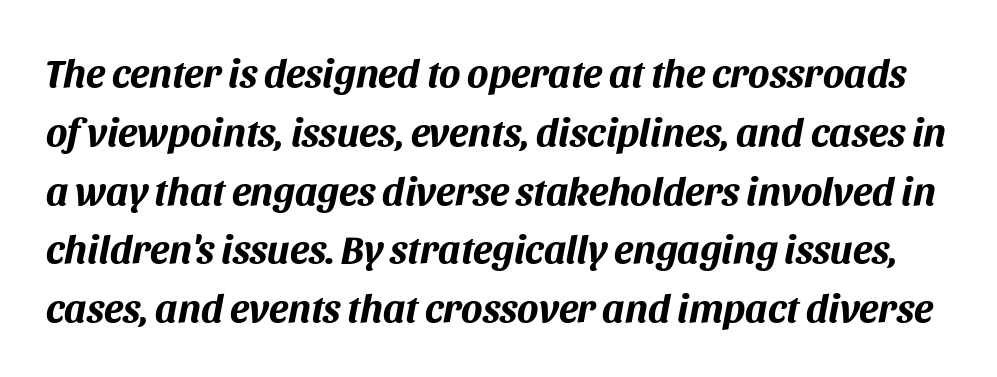
The rendering applies a slant to the glyphs. These lines sit exactly where default settings would place them. Chunky letters — that's bold for sure. Proportional: the letters do not fall into vertical columns.
